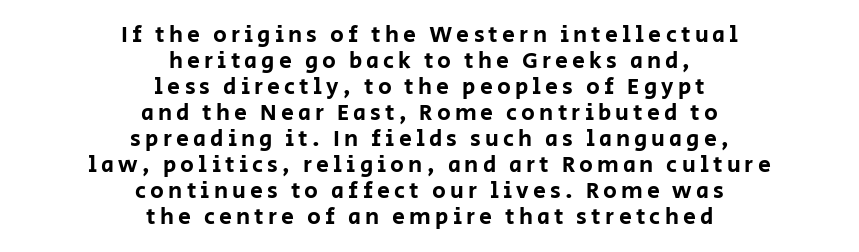
The axis of the letterforms is exactly vertical. The string is rendered with underlining switched off. The compositor balanced each line on the midline. One glance says dense: line gaps are narrower than usual.
